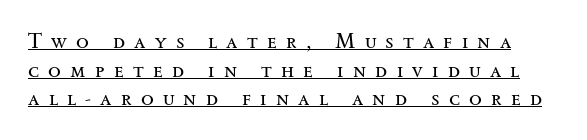
{"italic": "no", "bold": "no", "underline": "yes", "line_spacing": "normal", "line_spacing_ratio": 1.36, "letter_spacing": "wide", "letter_spacing_em": 0.44, "glyph_px": 21}
